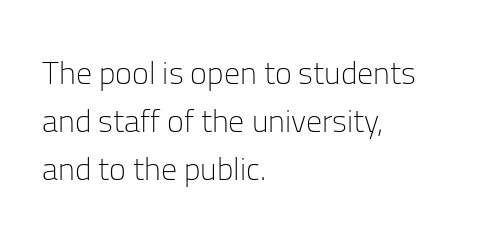
Style check: upright. Tracking here is standard; glyphs follow each other at the usual distance. Summary of weight: not heavy and not bold. Descenders are the only things crossing below the line.
